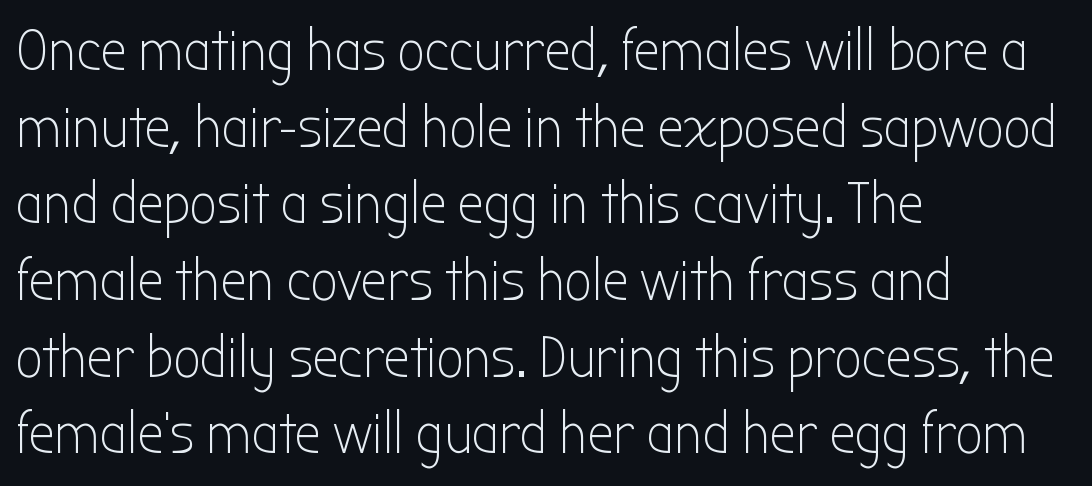
{"serif": "no", "italic": "no", "bold": "no", "weight": "light", "width": "condensed", "stroke_contrast": "low", "x_height": "medium", "monospaced": "no", "underline": "no", "align": "left", "line_spacing": "normal", "line_spacing_ratio": 1.3, "letter_spacing": "normal", "letter_spacing_em": 0.0, "glyph_px": 59}
